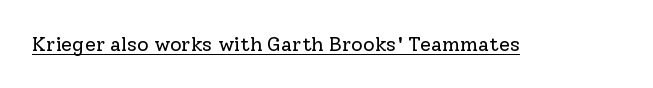
{"italic": "no", "bold": "no", "underline": "yes", "letter_spacing": "normal", "letter_spacing_em": 0.0, "glyph_px": 20}
